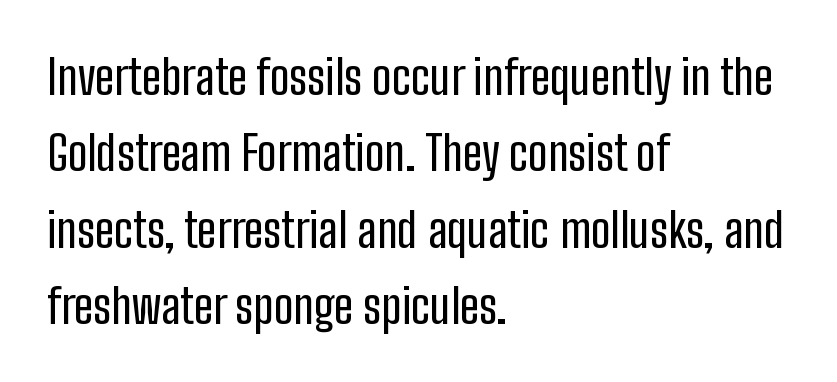
Q: Is the text italic (slanted)? A: No, it is upright.
Q: Is the typeface a serif or a sans-serif typeface? A: Sans-serif.
Q: Is the text underlined? A: No.
Q: How is the paragraph aligned? A: Left-aligned.
Q: Is the spacing between letters normal or unusually wide? A: Normal.
Q: Is the spacing between lines tight, normal or loose? A: Normal.
Q: Width (condensed, normal, or wide)? A: Condensed.
Q: Stroke contrast? A: Low.
Q: x-height? A: Medium.
Q: Monospaced? A: No.
